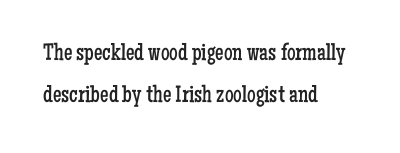
Q: Is the text bold? A: No.
Q: Is the text italic (slanted)? A: No, it is upright.
Q: Is the text underlined? A: No.
Q: How is the paragraph aligned? A: Left-aligned.
Q: Is the spacing between letters normal or unusually wide? A: Normal.
